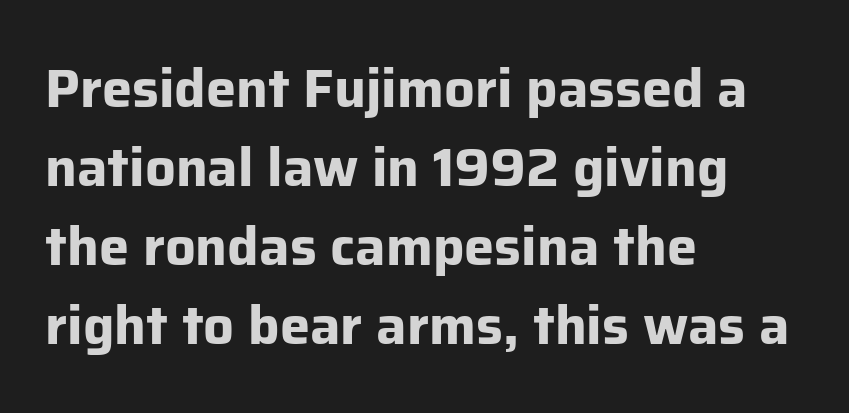
The image shows 54 px bold sans-serif type, upright; set left-aligned, normal line spacing (1.46x), normal letter spacing, not underlined; low stroke contrast and a medium x-height.
